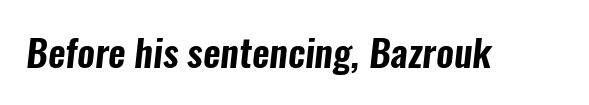
Q: Is the typeface a serif or a sans-serif typeface? A: Sans-serif.
Q: Is the text underlined? A: No.
Q: Is the spacing between letters normal or unusually wide? A: Normal.
Q: Width (condensed, normal, or wide)? A: Condensed.
Q: Stroke contrast? A: Low.
Q: x-height? A: Medium.
Q: Monospaced? A: No.
